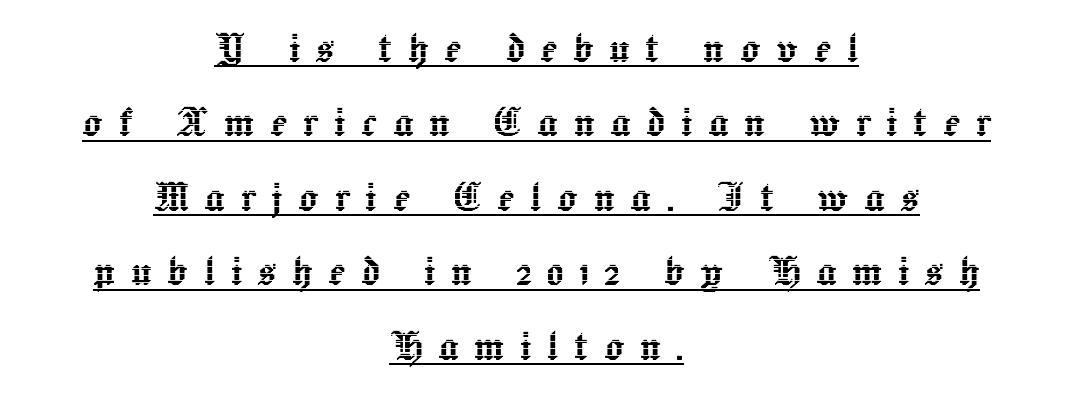
{"italic": "no", "width": "normal", "x_height": "medium", "monospaced": "no", "underline": "yes", "align": "center", "line_spacing": "normal", "line_spacing_ratio": 1.49, "letter_spacing": "wide", "letter_spacing_em": 0.31, "glyph_px": 50}
